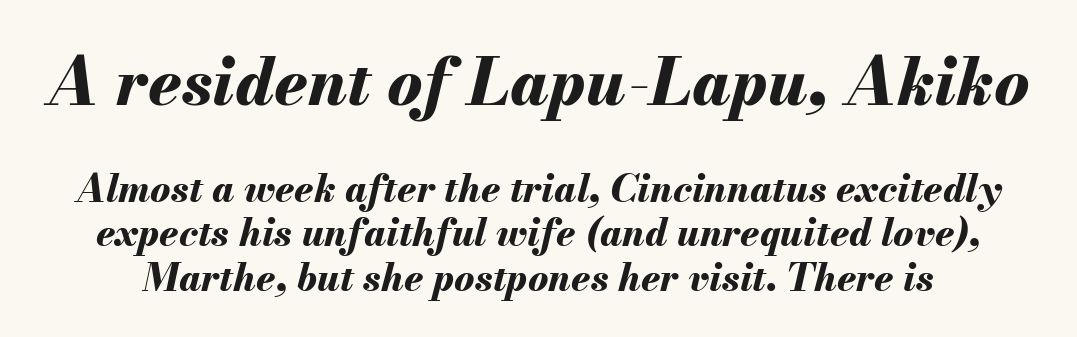
Underlining? Definitely not there. Posture: slanted. Character widths vary here, with narrow letters taking less room than wide ones. The gaps between neighbouring characters are ordinary and unremarkable.
